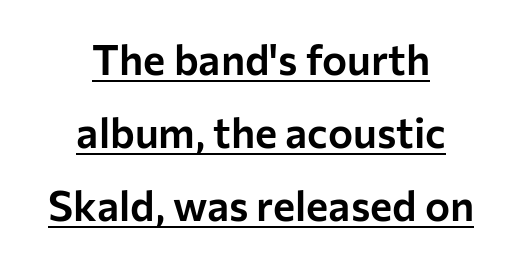
The letterforms sit shoulder to shoulder at normal distance. The specimen reads as upright at a glance. The rendering shows plain stroke endings on the letterforms — a sans-serif design. Casual observation: everything's sitting right in the middle. Has an underline been added? It has.
